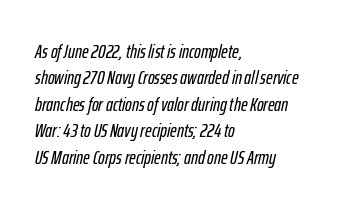
{"italic": "yes", "lean": "right", "slant_degrees": 12, "underline": "no", "align": "left", "line_spacing": "normal", "line_spacing_ratio": 1.32, "letter_spacing": "normal", "letter_spacing_em": 0.0, "glyph_px": 20}
